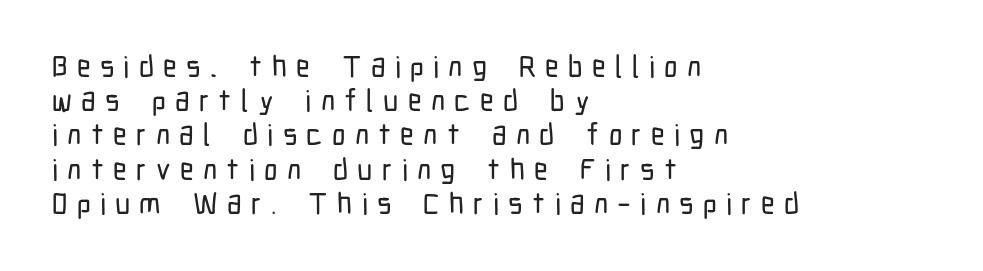
You could not count columns in this text — the font is proportionally spaced. In terms of leading, this rendering errs on the cramped side. Display-style spreading of the glyphs; the letterfit is very open. Which margin do the lines hug? The left one — the right edge is uneven. The text was rendered using a sans face with plain stroke endings. Is there any slant? The stems are plumb.
